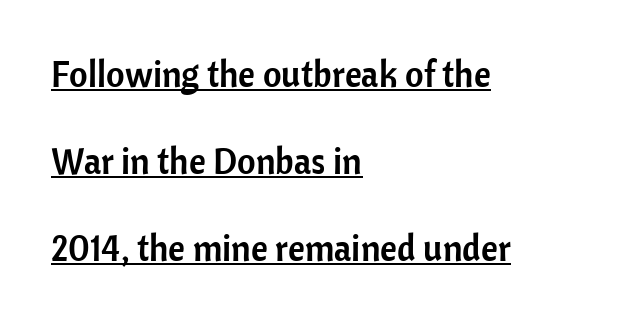
Style check: upright. In CSS terms this would be text-align: left. The horizontal fit of the characters is conventional and even. These lines are composed in type without serifs. Do the characters align in a grid? No, the font is proportional.
